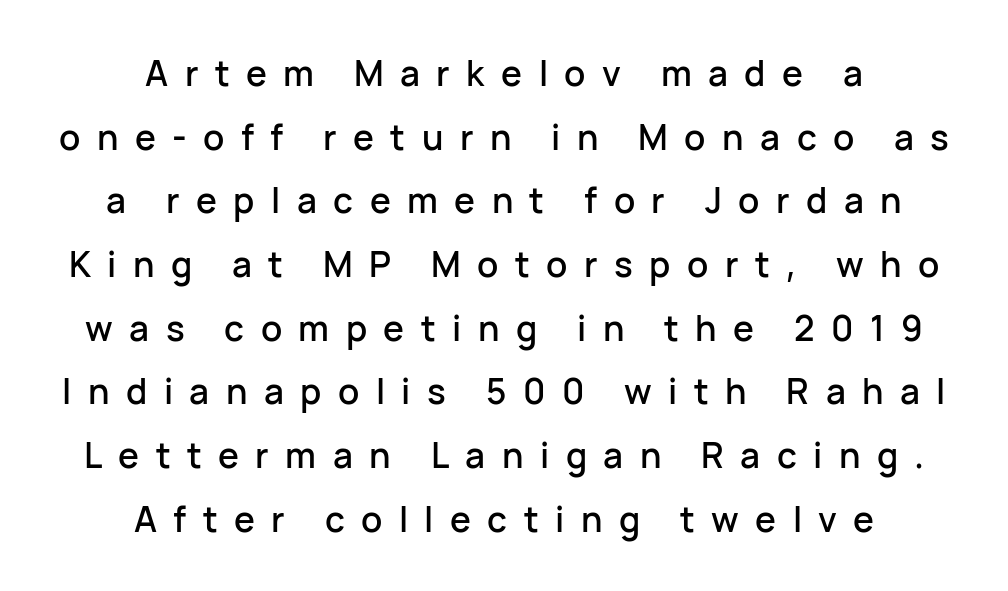
{"serif": "no", "italic": "no", "width": "normal", "stroke_contrast": "low", "x_height": "medium", "monospaced": "no", "underline": "no", "align": "center", "line_spacing_ratio": 1.82, "letter_spacing": "wide", "letter_spacing_em": 0.47, "glyph_px": 35}
